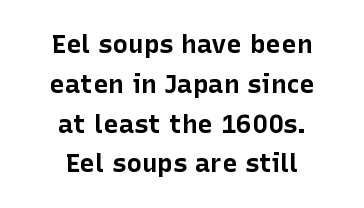
Q: Is the text bold? A: Yes.
Q: Is the text italic (slanted)? A: No, it is upright.
Q: Is the text underlined? A: No.
Q: How is the paragraph aligned? A: Centered.
Q: Is the spacing between letters normal or unusually wide? A: Normal.
Q: Is the spacing between lines tight, normal or loose? A: Normal.
